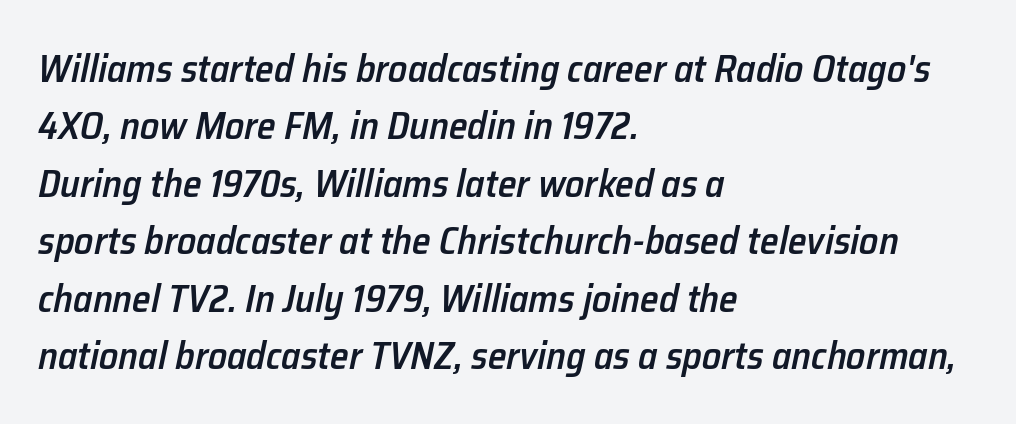
{"italic": "yes", "lean": "right", "slant_degrees": 12, "bold": "semi", "weight": "semibold", "width": "normal", "stroke_contrast": "low", "x_height": "medium", "monospaced": "no", "underline": "no", "align": "left", "line_spacing": "normal", "line_spacing_ratio": 1.51, "letter_spacing": "normal", "letter_spacing_em": 0.0, "glyph_px": 38}
